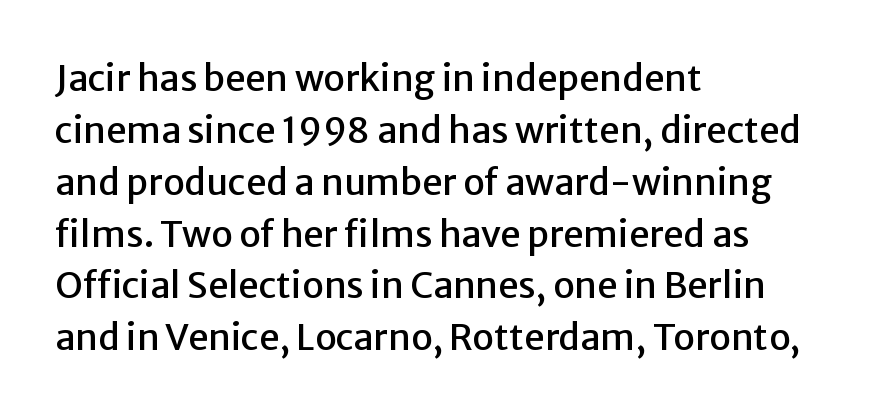
Line starts are locked; line ends wander. This is roman type, the default non-slanted kind. A typesetter would call this proportional, since set widths differ per character. The gaps between neighbouring characters are ordinary and unremarkable.
